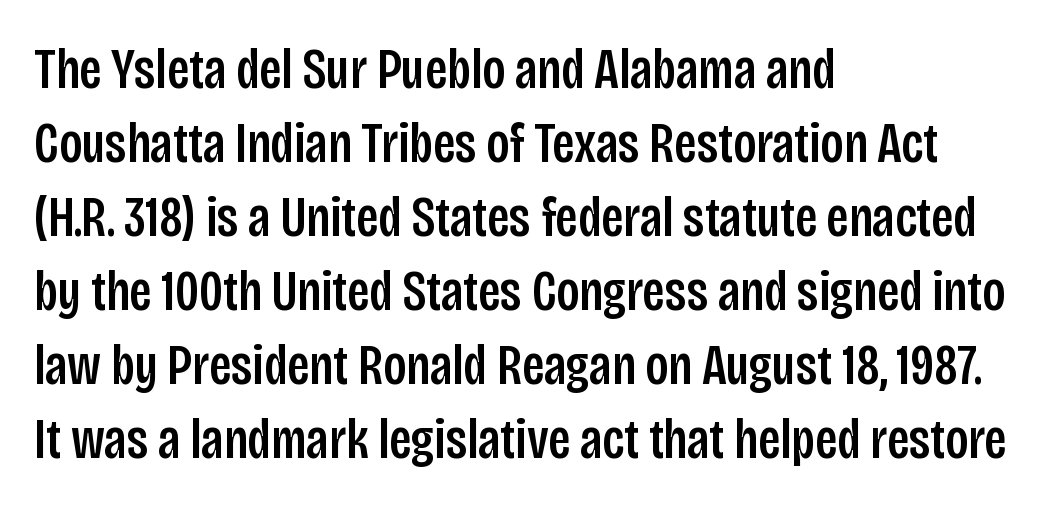
Proportional: the letters do not fall into vertical columns. Serif or sans? Sans — the stroke terminals are bare. Is there any slant? The stems are plumb. Horizontal alignment here is leftward, the default for most running prose. Glance below the letters and you will spot only blank space.
